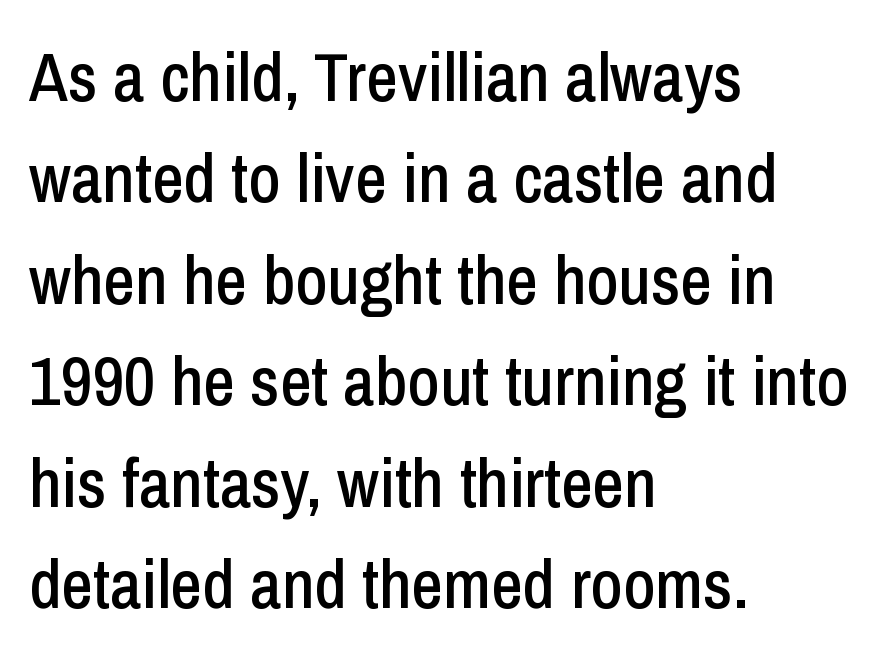
Q: Is the text italic (slanted)? A: No, it is upright.
Q: Is the typeface a serif or a sans-serif typeface? A: Sans-serif.
Q: Is the text underlined? A: No.
Q: How is the paragraph aligned? A: Left-aligned.
Q: Is the spacing between letters normal or unusually wide? A: Normal.
Q: Is the spacing between lines tight, normal or loose? A: Normal.
Q: Width (condensed, normal, or wide)? A: Condensed.
Q: Stroke contrast? A: Low.
Q: x-height? A: Medium.
Q: Monospaced? A: No.
